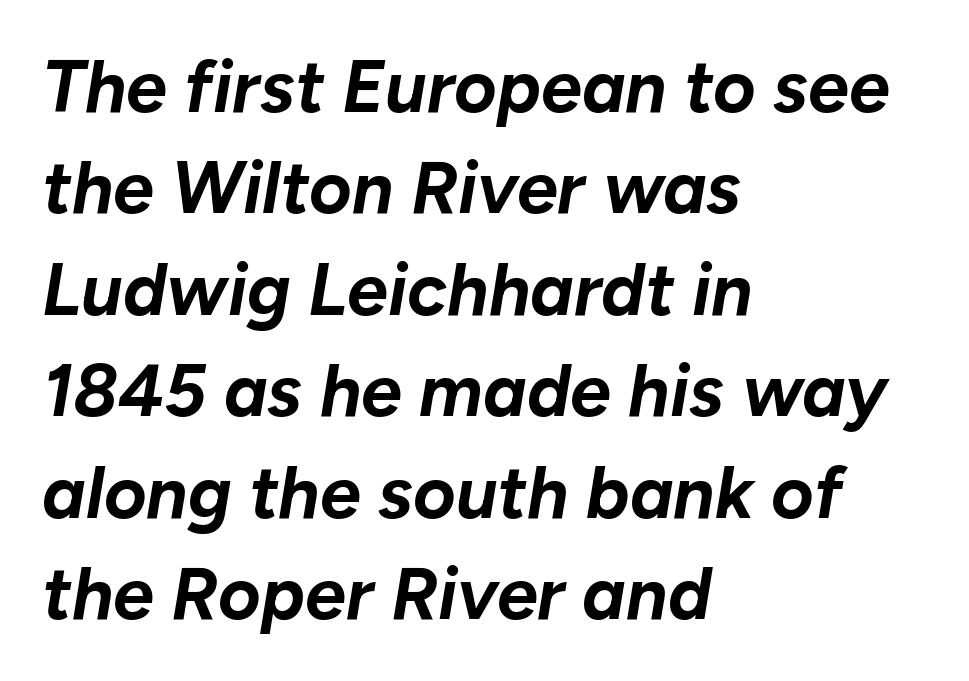
Q: Is the text bold? A: Yes.
Q: Is the text italic (slanted)? A: Yes, it leans right by about 10 degrees.
Q: Is the text underlined? A: No.
Q: How is the paragraph aligned? A: Left-aligned.
Q: Is the spacing between letters normal or unusually wide? A: Normal.
Q: Is the spacing between lines tight, normal or loose? A: Normal.
Q: Width (condensed, normal, or wide)? A: Normal.
Q: Stroke contrast? A: Low.
Q: x-height? A: Medium.
Q: Monospaced? A: No.
